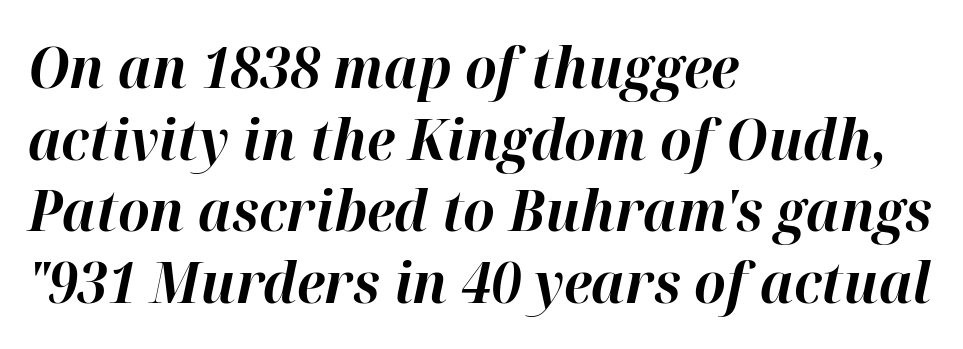
Q: Is the text bold? A: Yes.
Q: Is the text italic (slanted)? A: Yes, it leans right by about 12 degrees.
Q: Is the text underlined? A: No.
Q: How is the paragraph aligned? A: Left-aligned.
Q: Is the spacing between letters normal or unusually wide? A: Normal.
Q: Is the spacing between lines tight, normal or loose? A: Normal.
Q: Width (condensed, normal, or wide)? A: Normal.
Q: Stroke contrast? A: High.
Q: x-height? A: Medium.
Q: Monospaced? A: No.
